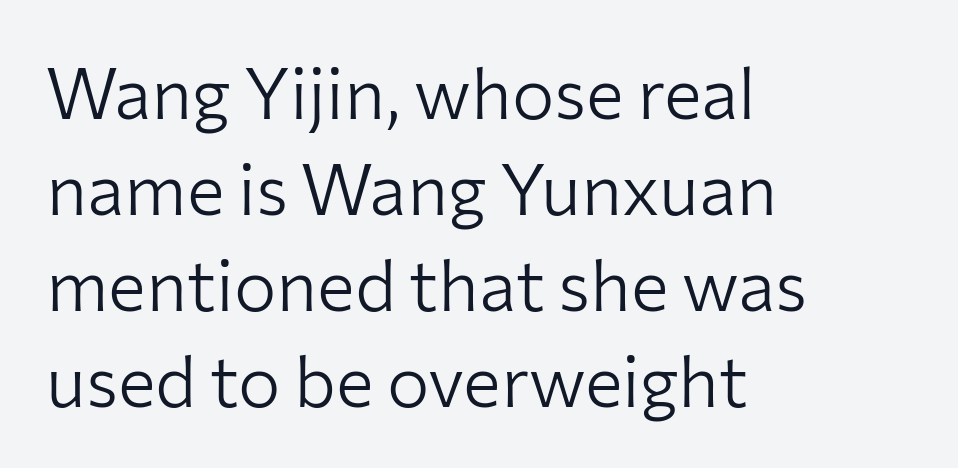
{"serif": "no", "italic": "no", "bold": "no", "weight": "light", "width": "normal", "stroke_contrast": "low", "x_height": "medium", "monospaced": "no", "underline": "no", "align": "left", "line_spacing": "normal", "line_spacing_ratio": 1.35, "letter_spacing": "normal", "letter_spacing_em": 0.0, "glyph_px": 71}
